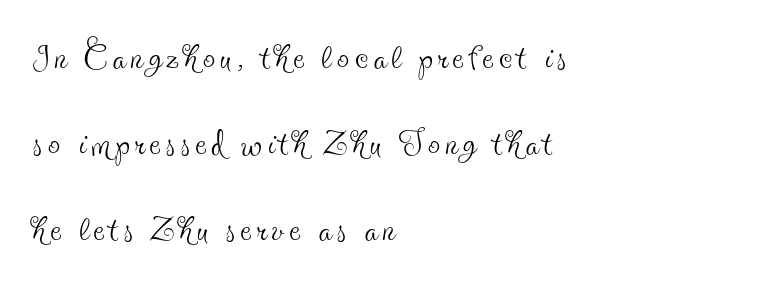
Q: Is the text bold? A: No.
Q: Is the typeface a serif or a sans-serif typeface? A: Serif.
Q: Is the text underlined? A: No.
Q: How is the paragraph aligned? A: Left-aligned.
Q: Width (condensed, normal, or wide)? A: Condensed.
Q: x-height? A: Small.
Q: Monospaced? A: No.
